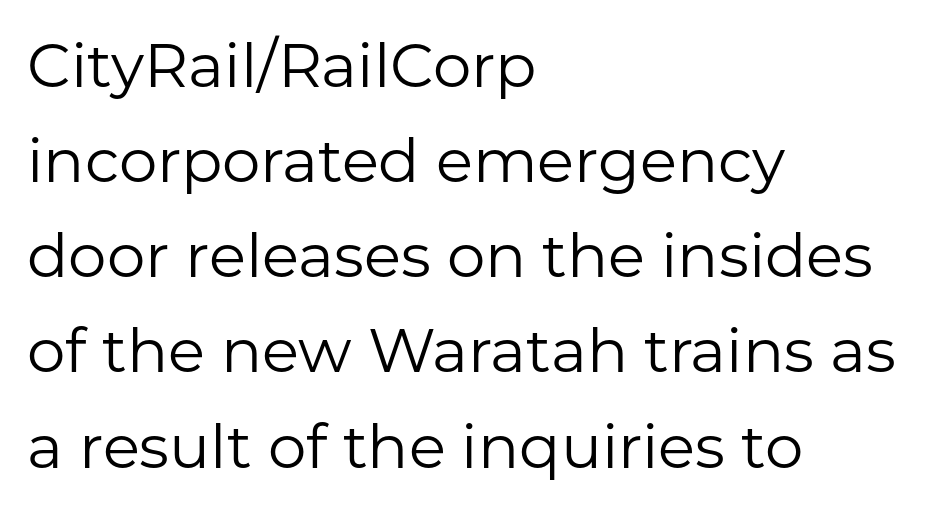
Q: Is the text bold? A: No.
Q: Is the text italic (slanted)? A: No, it is upright.
Q: Is the typeface a serif or a sans-serif typeface? A: Sans-serif.
Q: Is the text underlined? A: No.
Q: How is the paragraph aligned? A: Left-aligned.
Q: Is the spacing between letters normal or unusually wide? A: Normal.
Q: Is the spacing between lines tight, normal or loose? A: Normal.
Q: Width (condensed, normal, or wide)? A: Normal.
Q: Stroke contrast? A: Low.
Q: x-height? A: Medium.
Q: Monospaced? A: No.
